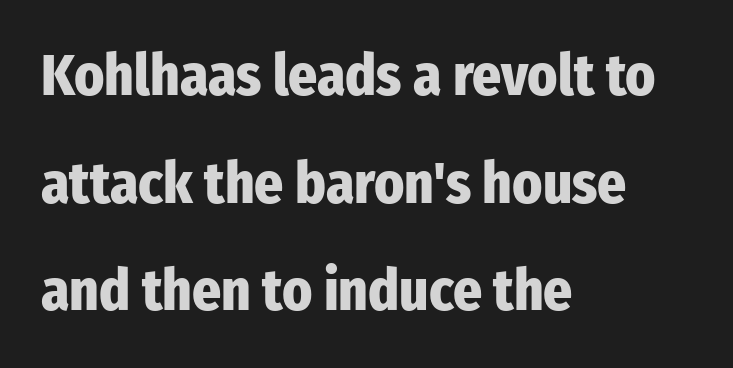
{"serif": "no", "italic": "no", "bold": "yes", "weight": "heavy", "width": "condensed", "stroke_contrast": "low", "x_height": "medium", "monospaced": "no", "underline": "no", "align": "left", "line_spacing_ratio": 1.89, "letter_spacing": "normal", "letter_spacing_em": 0.0, "glyph_px": 57}
